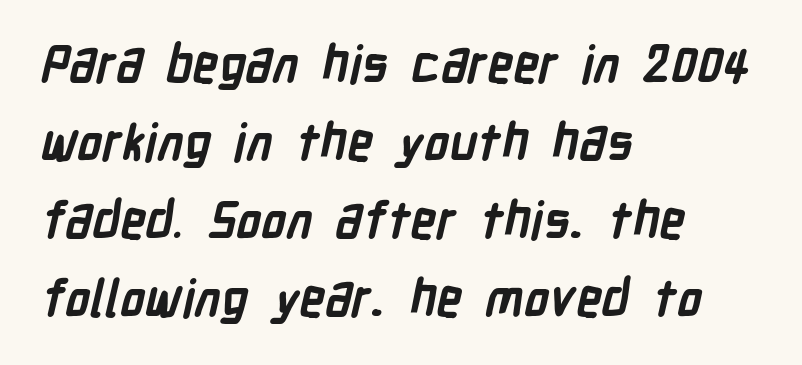
You'd pick this weight for a headline — it's a proper bold. Leftover space on each line is placed entirely after the last word. Each new line begins a customary step beneath the previous one. Honestly, there is no underline to notice here at all. Looks like regular typesetting: each glyph gets only the width it needs. Words appear dense and cohesive because spacing is normal.
